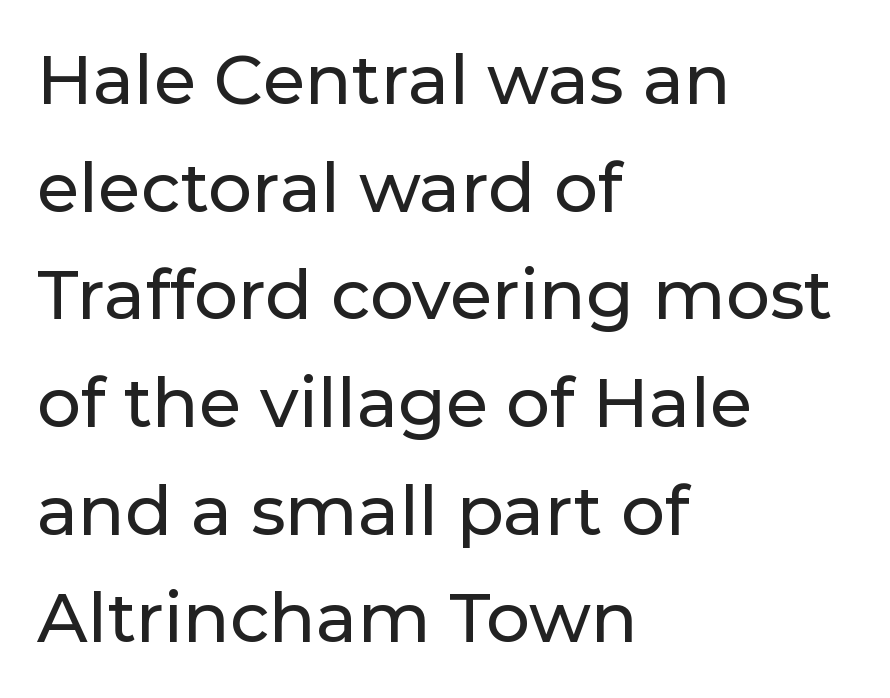
Q: Is the text italic (slanted)? A: No, it is upright.
Q: Is the typeface a serif or a sans-serif typeface? A: Sans-serif.
Q: Is the text underlined? A: No.
Q: How is the paragraph aligned? A: Left-aligned.
Q: Is the spacing between letters normal or unusually wide? A: Normal.
Q: Is the spacing between lines tight, normal or loose? A: Normal.
Q: Width (condensed, normal, or wide)? A: Normal.
Q: Stroke contrast? A: Low.
Q: x-height? A: Medium.
Q: Monospaced? A: No.
